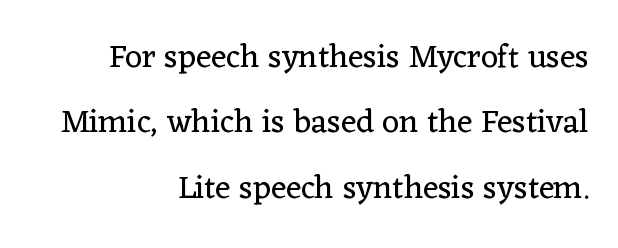
Q: Is the text bold? A: No.
Q: Is the text italic (slanted)? A: No, it is upright.
Q: Is the typeface a serif or a sans-serif typeface? A: Serif.
Q: Is the text underlined? A: No.
Q: How is the paragraph aligned? A: Right-aligned.
Q: Is the spacing between letters normal or unusually wide? A: Normal.
Q: Is the spacing between lines tight, normal or loose? A: Loose.
Q: Width (condensed, normal, or wide)? A: Normal.
Q: Stroke contrast? A: Low.
Q: x-height? A: Medium.
Q: Monospaced? A: No.
